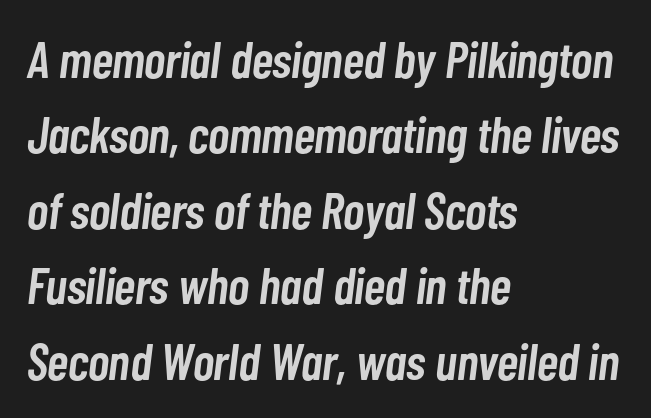
Q: Is the text bold? A: Semi-bold.
Q: Is the text italic (slanted)? A: Yes, it leans right by about 7 degrees.
Q: Is the text underlined? A: No.
Q: How is the paragraph aligned? A: Left-aligned.
Q: Is the spacing between letters normal or unusually wide? A: Normal.
Q: Is the spacing between lines tight, normal or loose? A: Normal.
Q: Width (condensed, normal, or wide)? A: Condensed.
Q: Stroke contrast? A: Low.
Q: x-height? A: Medium.
Q: Monospaced? A: No.
